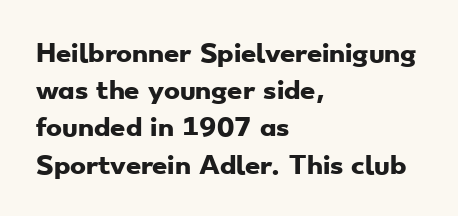
{"bold": "yes", "underline": "no", "align": "left", "line_spacing": "normal", "line_spacing_ratio": 1.55, "letter_spacing": "normal", "letter_spacing_em": 0.0, "glyph_px": 24}
